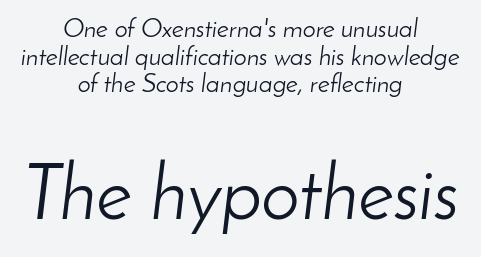
{"italic": "yes", "lean": "right", "slant_degrees": 8, "bold": "no", "weight": "light", "width": "normal", "stroke_contrast": "low", "x_height": "small", "monospaced": "no", "underline": "no", "align": "center", "line_spacing": "tight", "line_spacing_ratio": 1.06, "letter_spacing": "normal", "letter_spacing_em": 0.0, "larger_block": "second", "size_ratio": 2.96, "glyph_px": 77}
